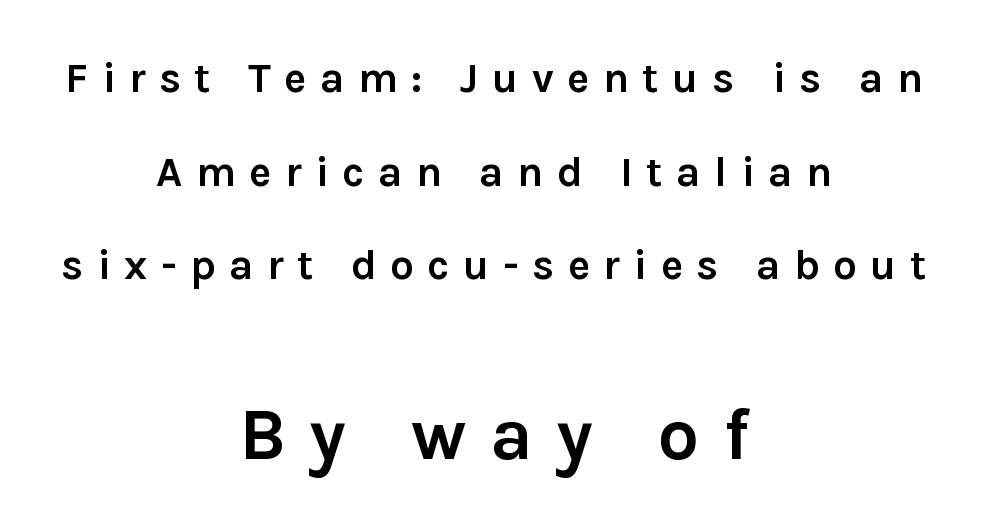
{"serif": "no", "italic": "no", "bold": "yes", "weight": "semibold", "width": "normal", "stroke_contrast": "low", "x_height": "medium", "monospaced": "no", "underline": "no", "align": "center", "line_spacing": "loose", "line_spacing_ratio": 2.23, "letter_spacing": "wide", "letter_spacing_em": 0.32, "larger_block": "second", "size_ratio": 1.74, "glyph_px": 73}
